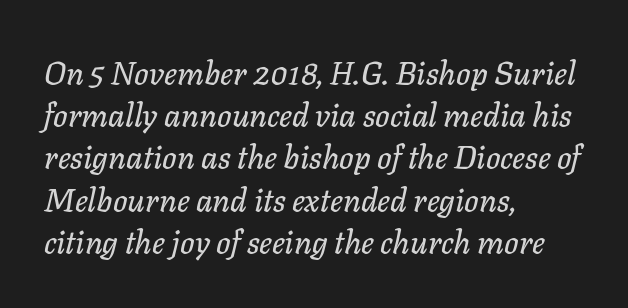
The type is set solid horizontally, with unmodified tracking. The rendering uses natural spacing where letterforms have individual widths. The foot of each line stays bare and open. Typeset ragged right — the left edge is the straight one.
